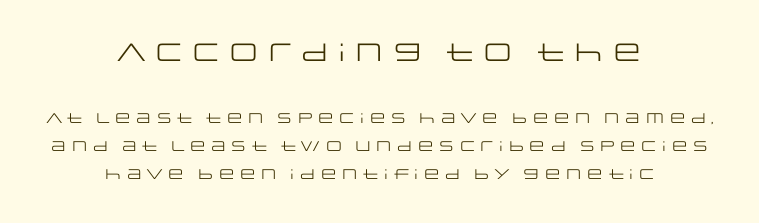
{"italic": "no", "bold": "no", "underline": "no", "align": "center", "line_spacing": "loose", "line_spacing_ratio": 2.0, "letter_spacing": "normal", "letter_spacing_em": 0.0, "larger_block": "first", "size_ratio": 1.79, "glyph_px": 25}
